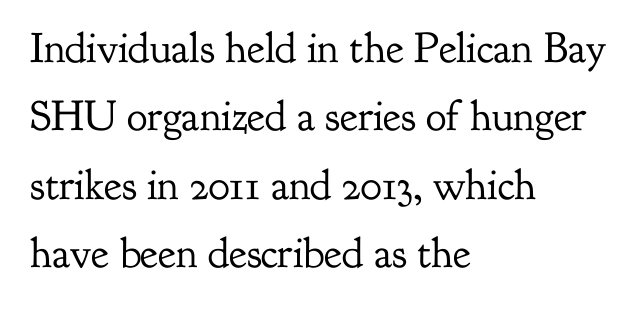
Q: Is the text bold? A: No.
Q: Is the text italic (slanted)? A: No, it is upright.
Q: Is the typeface a serif or a sans-serif typeface? A: Serif.
Q: Is the text underlined? A: No.
Q: How is the paragraph aligned? A: Left-aligned.
Q: Is the spacing between letters normal or unusually wide? A: Normal.
Q: Is the spacing between lines tight, normal or loose? A: Normal.
Q: Width (condensed, normal, or wide)? A: Normal.
Q: Stroke contrast? A: Low.
Q: x-height? A: Small.
Q: Monospaced? A: No.
